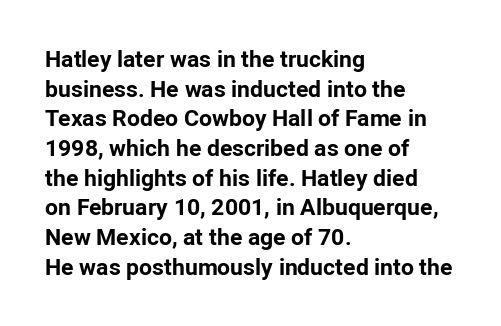
Is there any slant? The stems are plumb. Nothing unusual about the tracking: characters are spaced as the font intends. These words are printed bold, with thick strokes throughout. Evenly set lines give the paragraph a standard silhouette.
